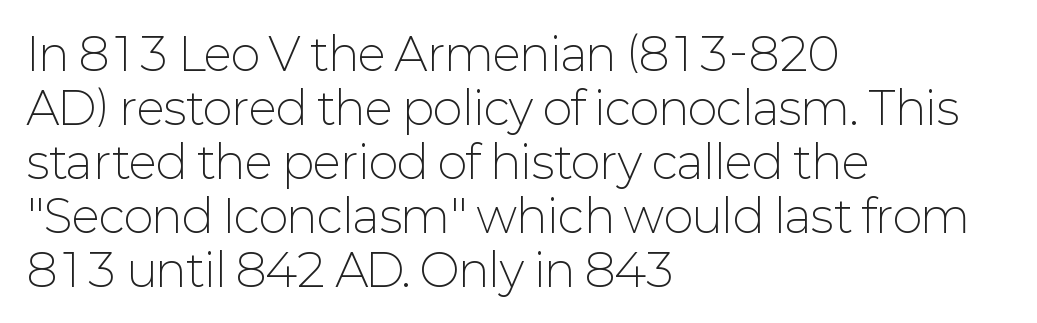
The image shows 45 px light sans-serif type, upright; set left-aligned, line spacing 1.2x, normal letter spacing, not underlined; low stroke contrast and a medium x-height.
